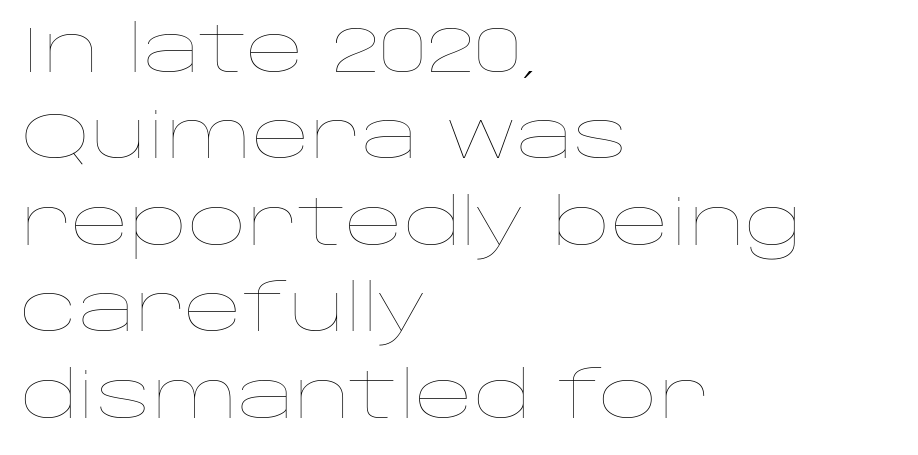
Q: Is the text bold? A: No.
Q: Is the text italic (slanted)? A: No, it is upright.
Q: Is the text underlined? A: No.
Q: How is the paragraph aligned? A: Left-aligned.
Q: Is the spacing between letters normal or unusually wide? A: Normal.
Q: Is the spacing between lines tight, normal or loose? A: Normal.
Q: Width (condensed, normal, or wide)? A: Wide.
Q: Stroke contrast? A: Low.
Q: x-height? A: Large.
Q: Monospaced? A: No.
